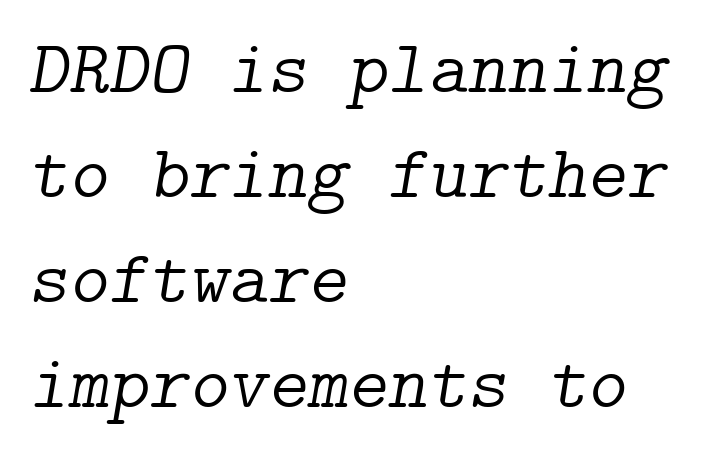
Q: Is the text bold? A: No.
Q: Is the text italic (slanted)? A: Yes, it leans right by about 9 degrees.
Q: Is the typeface a serif or a sans-serif typeface? A: Serif.
Q: Is the text underlined? A: No.
Q: How is the paragraph aligned? A: Left-aligned.
Q: Is the spacing between letters normal or unusually wide? A: Normal.
Q: Is the spacing between lines tight, normal or loose? A: Normal.
Q: Width (condensed, normal, or wide)? A: Normal.
Q: Stroke contrast? A: Low.
Q: x-height? A: Medium.
